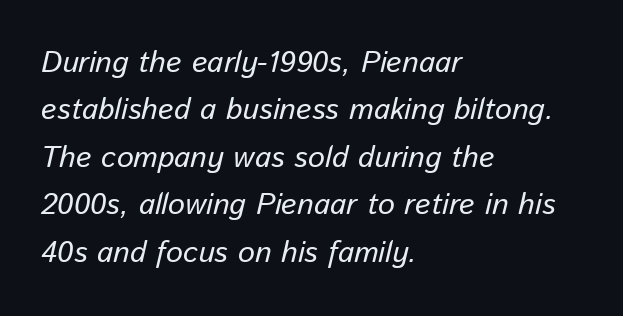
Q: Is the text bold? A: No.
Q: Is the text italic (slanted)? A: Yes, it leans right by about 13 degrees.
Q: Is the text underlined? A: No.
Q: How is the paragraph aligned? A: Left-aligned.
Q: Is the spacing between letters normal or unusually wide? A: Normal.
Q: Is the spacing between lines tight, normal or loose? A: Normal.
Q: Width (condensed, normal, or wide)? A: Normal.
Q: Stroke contrast? A: Low.
Q: x-height? A: Medium.
Q: Monospaced? A: No.
